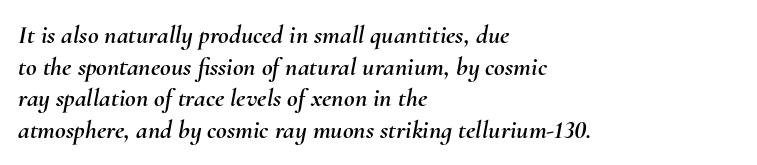
Q: Is the text italic (slanted)? A: Yes, it leans right by about 10 degrees.
Q: Is the text underlined? A: No.
Q: How is the paragraph aligned? A: Left-aligned.
Q: Is the spacing between letters normal or unusually wide? A: Normal.
